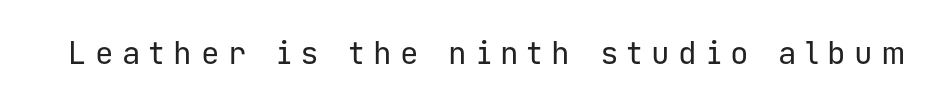
The font family rendered here belongs to the sans-serif group. Fixed-width glyphs throughout — classic coding-font behaviour. This rendering widens character spacing well past its baseline value. The letters stand upright; this is a roman face. No word sits above an underline.
